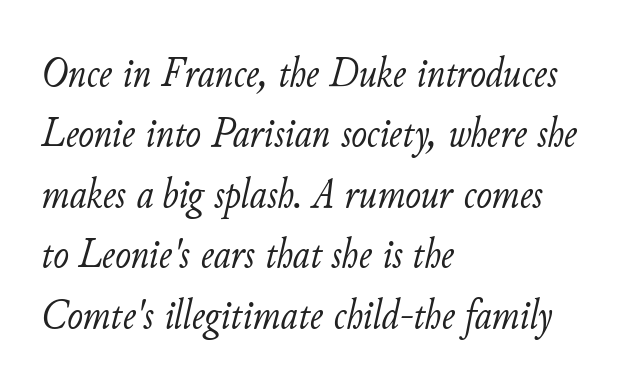
{"italic": "yes", "lean": "right", "slant_degrees": 11, "bold": "no", "weight": "light", "width": "normal", "stroke_contrast": "low", "x_height": "small", "monospaced": "no", "underline": "no", "align": "left", "line_spacing": "normal", "line_spacing_ratio": 1.44, "letter_spacing": "normal", "letter_spacing_em": 0.0, "glyph_px": 42}
